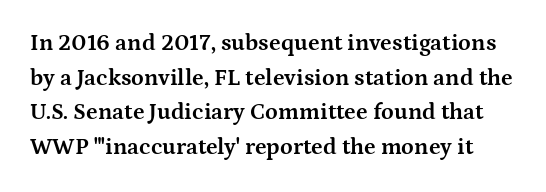
The image shows 23 px bold type, upright; set normal line spacing (1.51x), normal letter spacing, not underlined.
